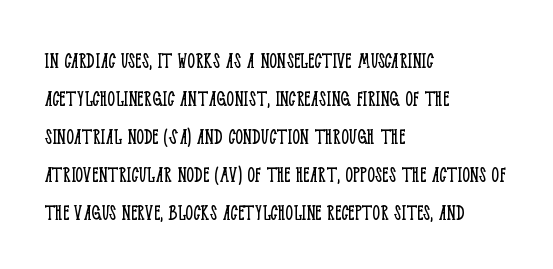
{"italic": "no", "bold": "no", "underline": "no", "align": "left", "line_spacing": "normal", "line_spacing_ratio": 1.58, "letter_spacing": "normal", "letter_spacing_em": 0.0, "glyph_px": 24}
